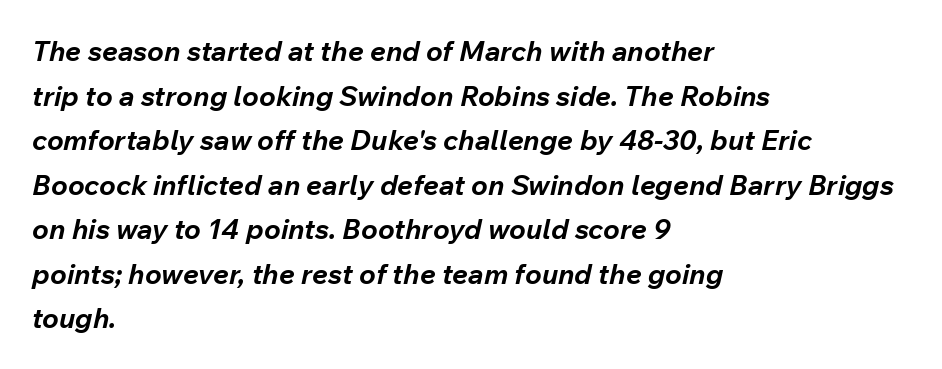
The image shows 28 px bold type, italic (leaning right); set left-aligned, normal line spacing (1.59x), normal letter spacing, not underlined; low stroke contrast and a medium x-height.
